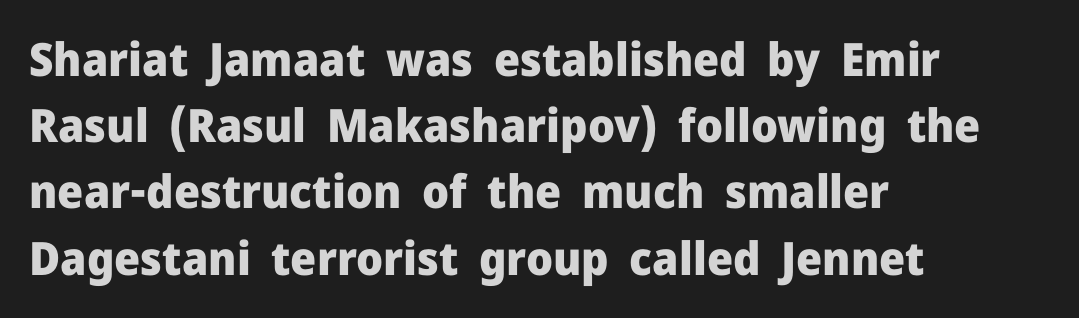
The image shows 46 px heavy sans-serif type, upright; set left-aligned, normal line spacing (1.44x), normal letter spacing, not underlined; low stroke contrast and a medium x-height.
